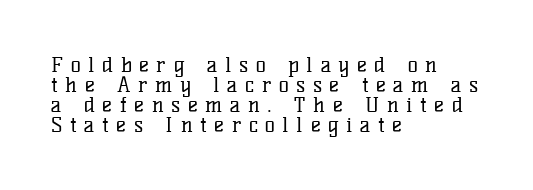
Posture: upright roman. The tracking jumps out immediately: characters are airy and widely separated. The setting favours the left margin, as ordinary paragraphs usually do. Stems and bowls with no extra thickness — not bold. Vertically, the passage feels compressed, each row crowding the next. Bare-footed words on every line.
